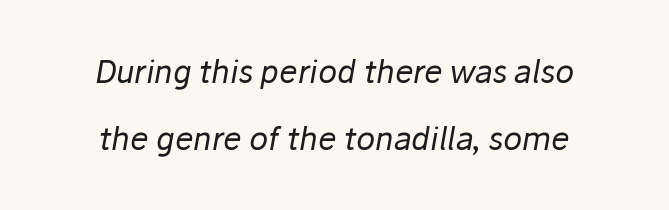
{"italic": "yes", "lean": "right", "slant_degrees": 10, "bold": "no", "weight": "regular", "width": "normal", "stroke_contrast": "low", "x_height": "medium", "monospaced": "no", "underline": "no", "align": "center", "line_spacing": "loose", "line_spacing_ratio": 2.16, "letter_spacing": "normal", "letter_spacing_em": 0.0, "glyph_px": 31}
